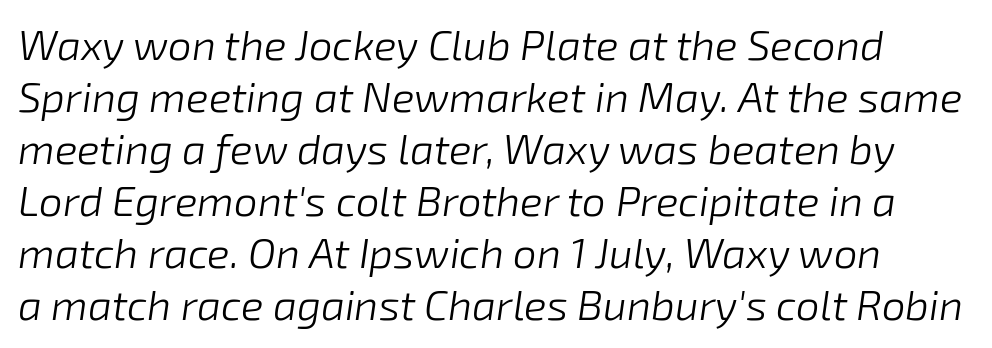
The face used here is rendered with its standard letterfit. Check the space under the baseline: it is left empty. Here the designer chose a conventional face with non-uniform glyph widths. These glyphs show unthickened strokes, regular width or finer. These lines were composed using italics.
